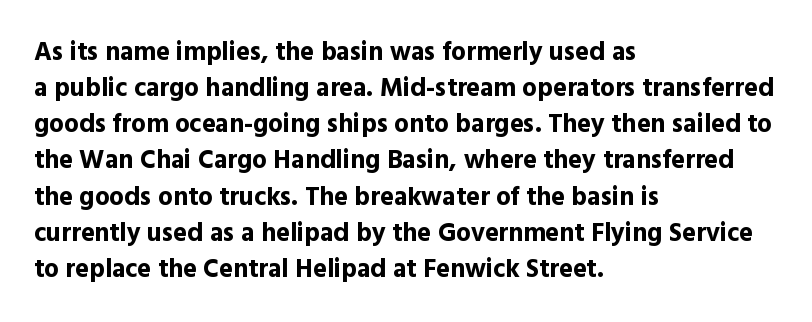
{"italic": "no", "bold": "yes", "underline": "no", "align": "left", "line_spacing": "normal", "line_spacing_ratio": 1.39, "letter_spacing": "normal", "letter_spacing_em": 0.0, "glyph_px": 26}
